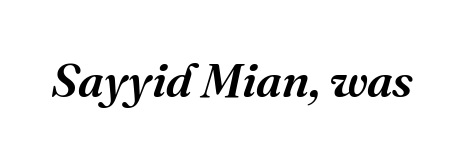
Q: Is the text italic (slanted)? A: Yes, it leans right by about 16 degrees.
Q: Is the typeface a serif or a sans-serif typeface? A: Serif.
Q: Is the text underlined? A: No.
Q: Is the spacing between letters normal or unusually wide? A: Normal.
Q: Width (condensed, normal, or wide)? A: Normal.
Q: Stroke contrast? A: Medium.
Q: x-height? A: Medium.
Q: Monospaced? A: No.
